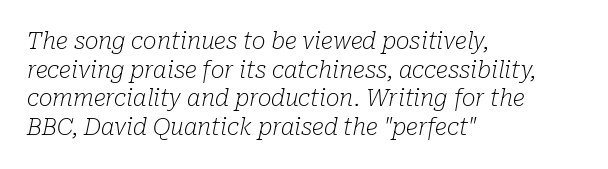
Q: Is the text bold? A: No.
Q: Is the text italic (slanted)? A: Yes, it leans right by about 10 degrees.
Q: Is the text underlined? A: No.
Q: How is the paragraph aligned? A: Left-aligned.
Q: Is the spacing between letters normal or unusually wide? A: Normal.
Q: Is the spacing between lines tight, normal or loose? A: Normal.
